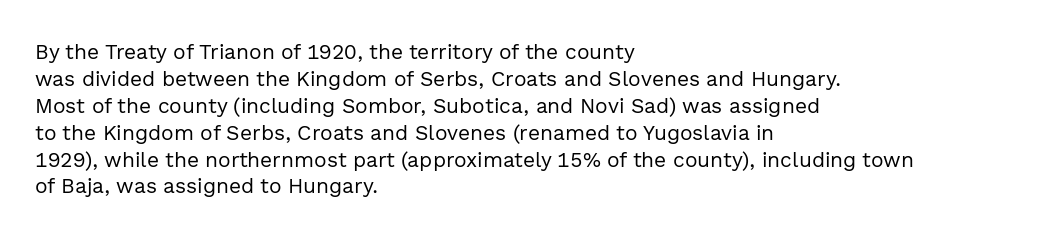
{"italic": "no", "bold": "no", "underline": "no", "align": "left", "line_spacing": "normal", "line_spacing_ratio": 1.28, "letter_spacing": "normal", "letter_spacing_em": 0.0, "glyph_px": 21}
